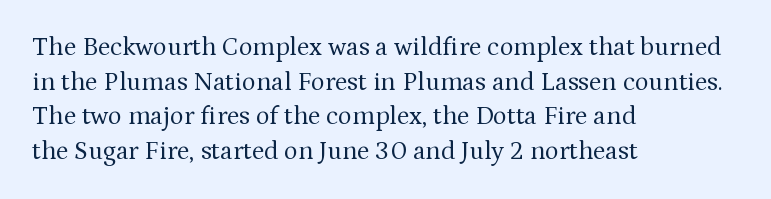
Q: Is the text bold? A: No.
Q: Is the text italic (slanted)? A: No, it is upright.
Q: Is the text underlined? A: No.
Q: How is the paragraph aligned? A: Left-aligned.
Q: Is the spacing between letters normal or unusually wide? A: Normal.
Q: Is the spacing between lines tight, normal or loose? A: Normal.
